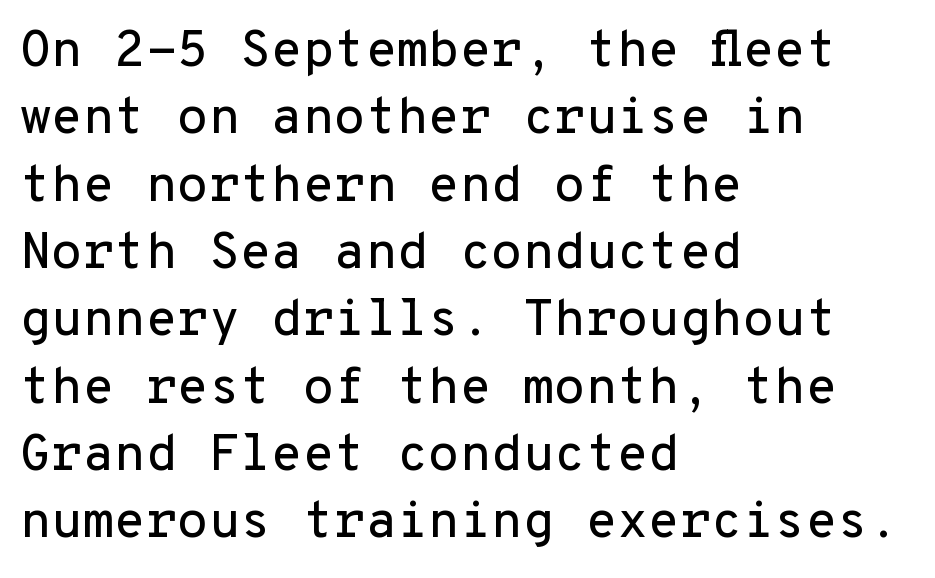
Underline: absent. These lines were composed using upright roman letters. Note the uniform advance width — an 'i' takes as much space as an 'm'. Students, note that the glyphs here touch the page at normal intervals.
